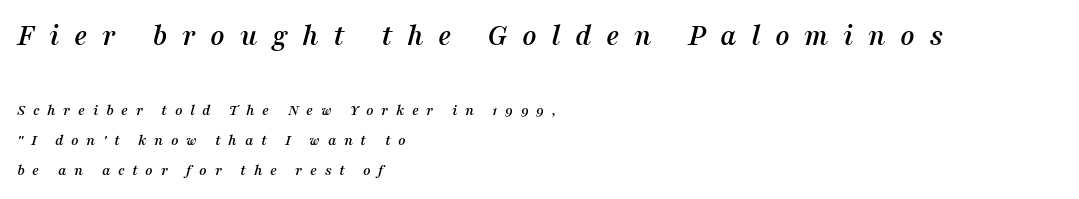
{"serif": "yes", "italic": "yes", "lean": "right", "slant_degrees": 16, "width": "normal", "stroke_contrast": "medium", "x_height": "medium", "monospaced": "no", "underline": "no", "align": "left", "line_spacing_ratio": 1.88, "letter_spacing": "wide", "letter_spacing_em": 0.47, "larger_block": "first", "size_ratio": 1.94, "glyph_px": 31}
